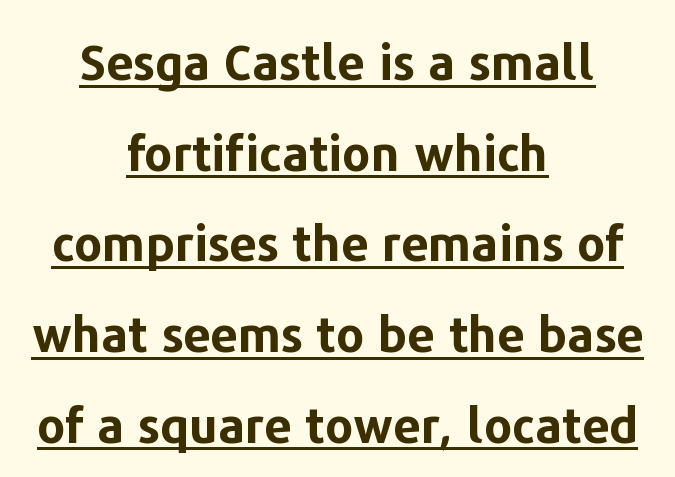
{"serif": "no", "italic": "no", "bold": "yes", "weight": "bold", "width": "normal", "stroke_contrast": "low", "x_height": "medium", "monospaced": "no", "underline": "yes", "align": "center", "line_spacing_ratio": 1.85, "letter_spacing": "normal", "letter_spacing_em": 0.0, "glyph_px": 49}
